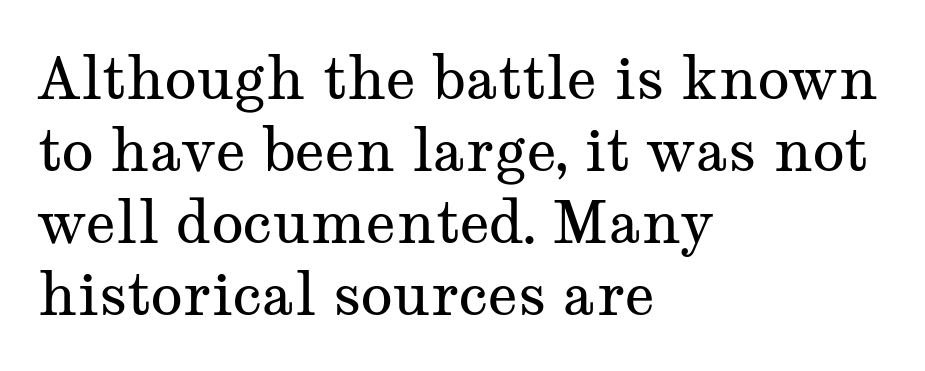
Stroke mass is kept to a normal reading level or below. A roman cut, with each character standing at attention. Here the designer chose a conventional face with non-uniform glyph widths. Is this a sans? No — the strokes have serifs. The passage shown has conventional tracking throughout.
